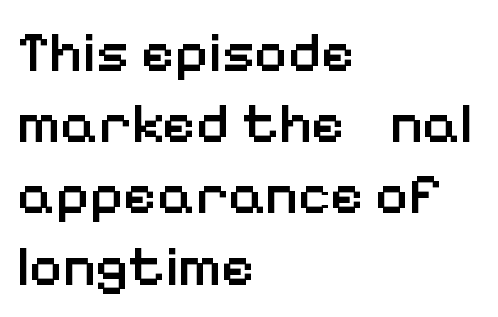
The image shows 57 px semibold sans-serif type, upright; set left-aligned, normal line spacing (1.25x), normal letter spacing, not underlined; low stroke contrast and a medium x-height.
